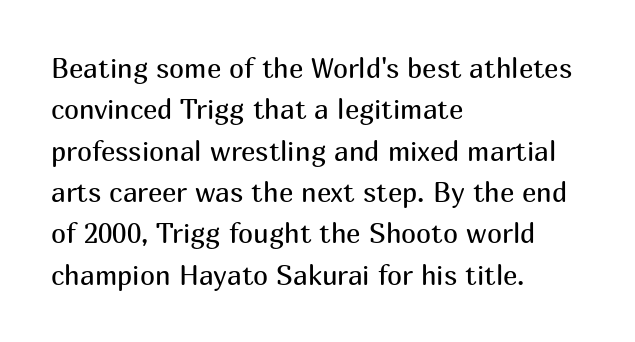
In terms of leading, this rendering sits right in the middle. The lettering stays uniformly vertical, giving the passage a roman look. Decoration check: the copy has no underline. The passage shown is not bold in any degree. How are the letters spaced? Ordinarily, with no added tracking.
